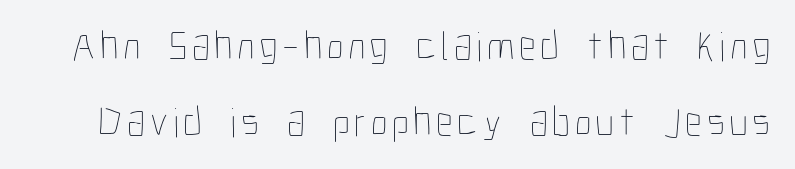
The image shows 42 px thin, condensed type, upright; set line spacing 1.8x, not underlined; low stroke contrast and a medium x-height.
